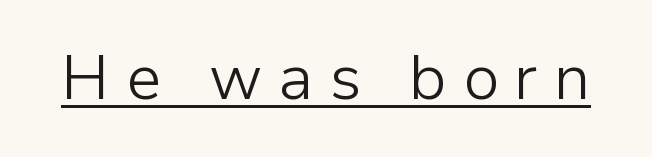
Q: Is the text bold? A: No.
Q: Is the text italic (slanted)? A: No, it is upright.
Q: Is the typeface a serif or a sans-serif typeface? A: Sans-serif.
Q: Is the text underlined? A: Yes.
Q: Is the spacing between letters normal or unusually wide? A: Unusually wide.
Q: Width (condensed, normal, or wide)? A: Normal.
Q: Stroke contrast? A: Low.
Q: x-height? A: Medium.
Q: Monospaced? A: No.
